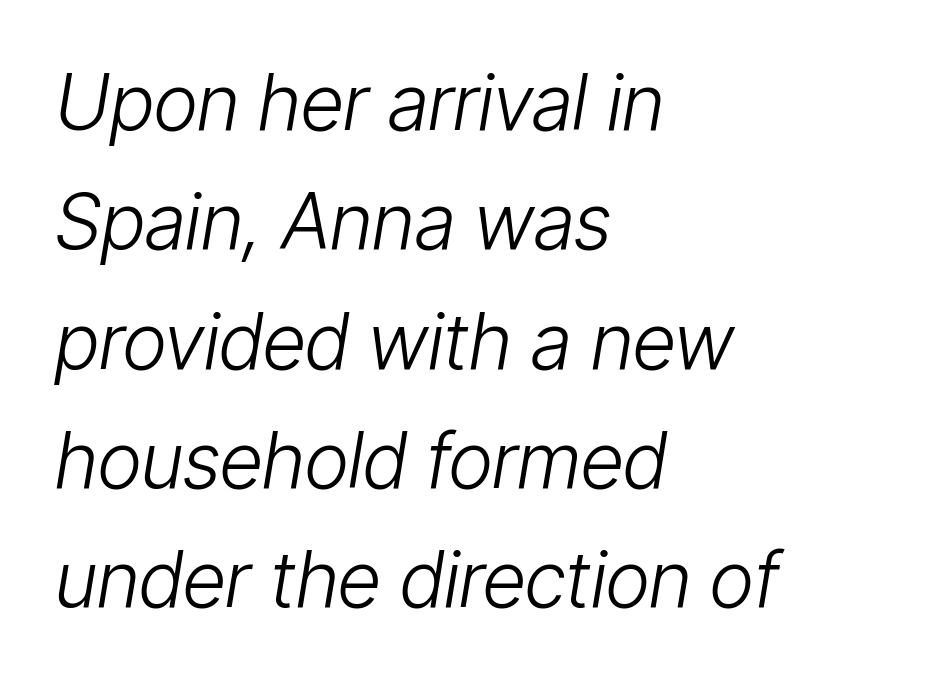
Stems here are at most as thick as an everyday book face. The type is set solid horizontally, with unmodified tracking. A classic flush-left, rag-right setting is used for this passage. Compared with ordinary roman type, these characters are visibly tilted. You could not count columns in this text — the font is proportionally spaced.
